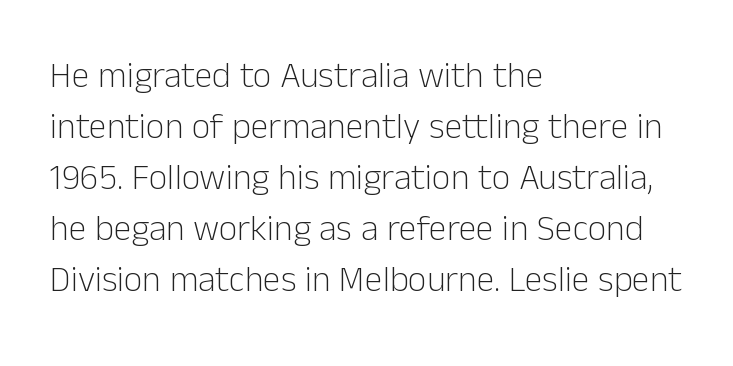
{"serif": "no", "italic": "no", "bold": "no", "weight": "light", "width": "normal", "stroke_contrast": "low", "x_height": "medium", "monospaced": "no", "underline": "no", "align": "left", "line_spacing": "normal", "line_spacing_ratio": 1.42, "letter_spacing": "normal", "letter_spacing_em": 0.0, "glyph_px": 36}
